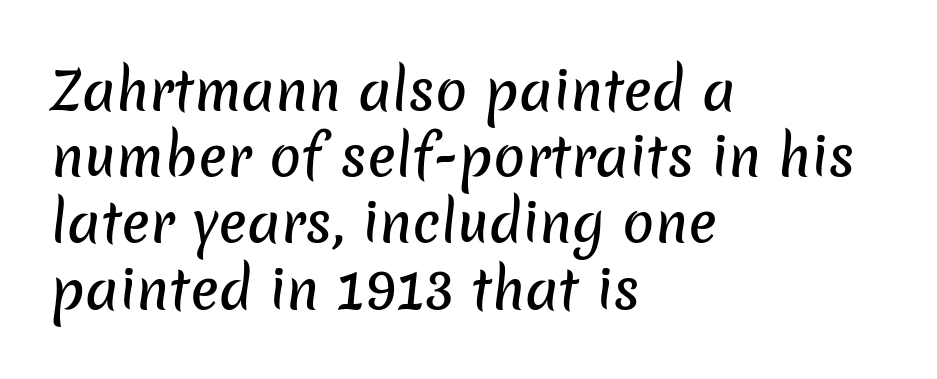
Nothing sits at the stroke ends, so this counts as sans-serif. The rendering uses a moderate line-height, typical for paragraphs. The type is set solid horizontally, with unmodified tracking. Anything drawn beneath the words? Only blank space.
